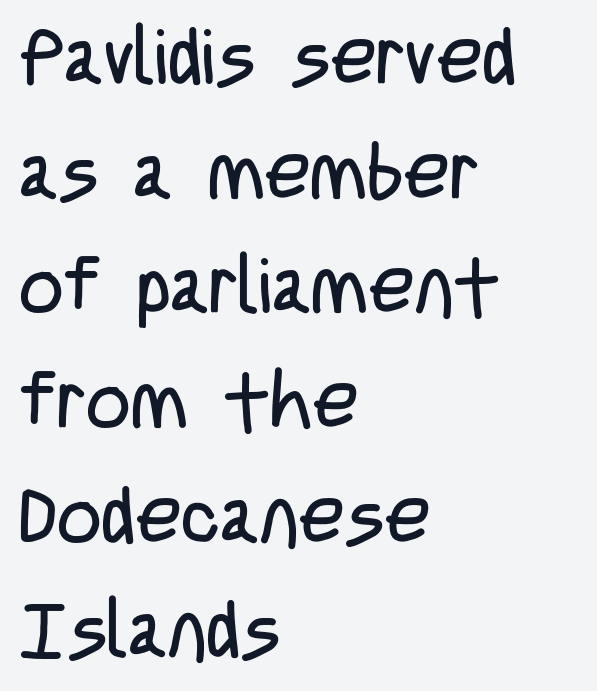
The image shows 78 px regular-weight, condensed sans-serif type, upright; set left-aligned, normal line spacing (1.47x), normal letter spacing, not underlined; low stroke contrast and a large x-height.
